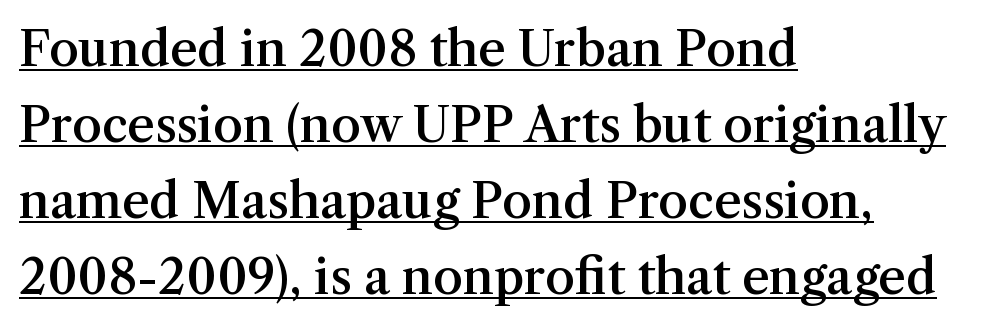
The image shows 48 px semibold serif type, upright; set left-aligned, normal line spacing (1.58x), normal letter spacing, underlined; medium stroke contrast and a medium x-height.
